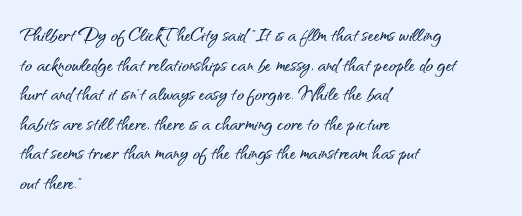
Q: Is the text italic (slanted)? A: Yes.
Q: Is the text underlined? A: No.
Q: How is the paragraph aligned? A: Left-aligned.
Q: Is the spacing between letters normal or unusually wide? A: Normal.
